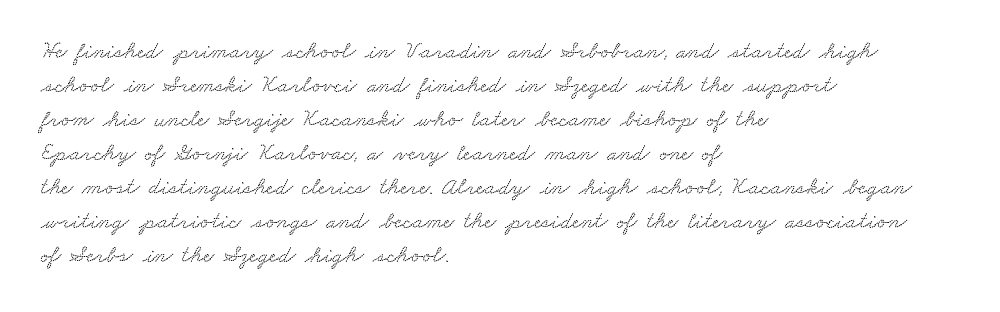
{"underline": "no", "align": "left", "line_spacing": "normal", "line_spacing_ratio": 1.42, "letter_spacing": "normal", "letter_spacing_em": 0.0, "glyph_px": 24}
